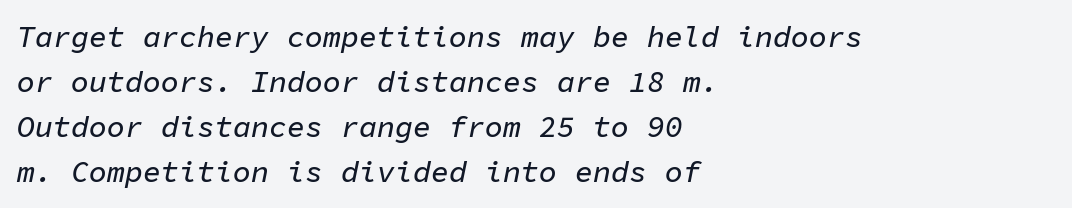
Q: Is the text italic (slanted)? A: Yes, it leans right by about 11 degrees.
Q: Is the text underlined? A: No.
Q: How is the paragraph aligned? A: Left-aligned.
Q: Is the spacing between letters normal or unusually wide? A: Normal.
Q: Is the spacing between lines tight, normal or loose? A: Normal.
Q: Width (condensed, normal, or wide)? A: Normal.
Q: Stroke contrast? A: Low.
Q: x-height? A: Medium.
Q: Monospaced? A: Yes.
